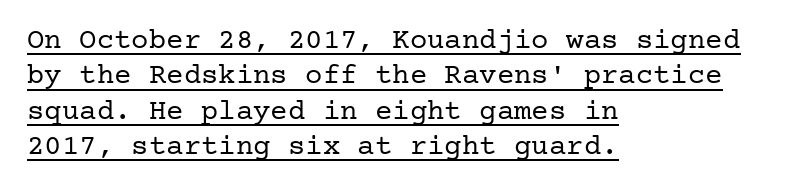
The image shows 29 px regular-weight serif type, upright; set left-aligned, line spacing 1.22x, normal letter spacing, underlined; low stroke contrast and a medium x-height.
